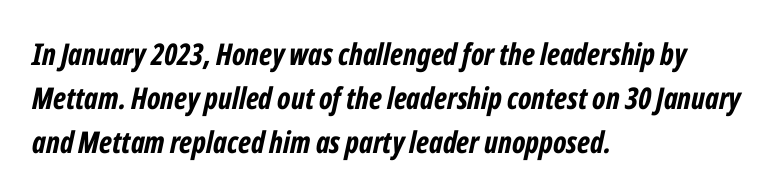
Q: Is the text bold? A: Yes.
Q: Is the text italic (slanted)? A: Yes, it leans right by about 12 degrees.
Q: Is the text underlined? A: No.
Q: How is the paragraph aligned? A: Left-aligned.
Q: Is the spacing between letters normal or unusually wide? A: Normal.
Q: Is the spacing between lines tight, normal or loose? A: Normal.
Q: Width (condensed, normal, or wide)? A: Condensed.
Q: Stroke contrast? A: Low.
Q: x-height? A: Medium.
Q: Monospaced? A: No.
